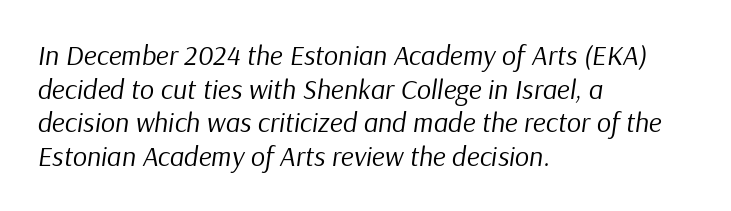
Q: Is the text bold? A: No.
Q: Is the text italic (slanted)? A: Yes, it leans right by about 9 degrees.
Q: Is the text underlined? A: No.
Q: How is the paragraph aligned? A: Left-aligned.
Q: Is the spacing between letters normal or unusually wide? A: Normal.
Q: Width (condensed, normal, or wide)? A: Normal.
Q: Stroke contrast? A: Low.
Q: x-height? A: Medium.
Q: Monospaced? A: No.
